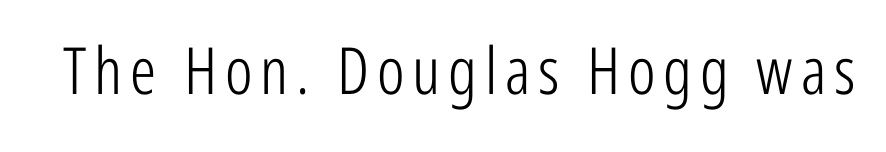
Q: Is the text bold? A: No.
Q: Is the text italic (slanted)? A: No, it is upright.
Q: Is the typeface a serif or a sans-serif typeface? A: Sans-serif.
Q: Is the text underlined? A: No.
Q: Width (condensed, normal, or wide)? A: Condensed.
Q: Stroke contrast? A: Low.
Q: x-height? A: Medium.
Q: Monospaced? A: No.
